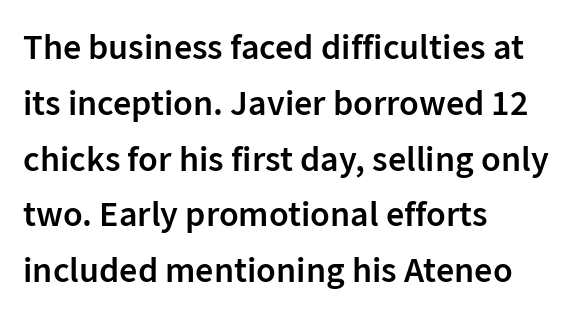
Honestly, the letter spacing is just normal — you wouldn't notice it. Firm but not heavy-handed strokes: this text is semibold. This rendering uses left alignment, leaving the right contour irregular. Quick note: underline off.
